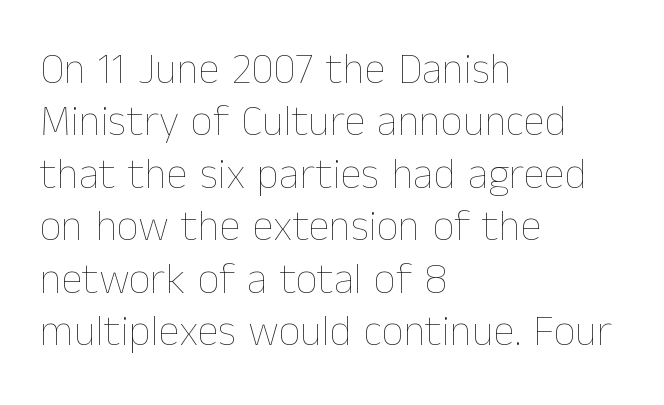
{"italic": "no", "bold": "no", "weight": "thin", "width": "normal", "stroke_contrast": "low", "x_height": "medium", "monospaced": "no", "underline": "no", "align": "left", "line_spacing_ratio": 1.22, "letter_spacing": "normal", "letter_spacing_em": 0.0, "glyph_px": 43}
